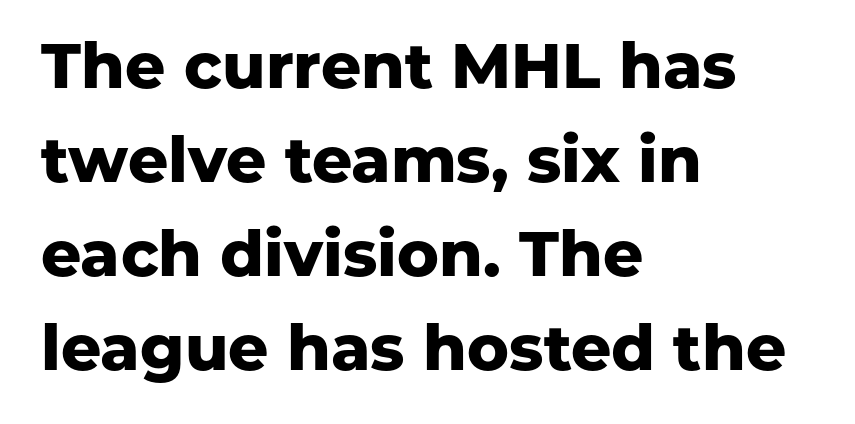
The tracking reads as untouched default to a designer's eye. Visually the block forms a straight wall on the left and a jagged coastline on the right. The letters advance in unequal steps, a hallmark of proportional type. The block of text has a typical density, with ordinary space between rows. The area under the type is left untouched.
